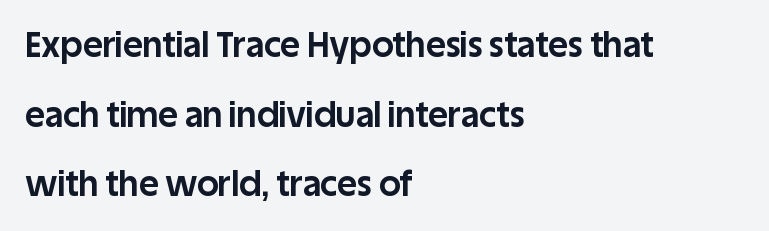
Q: Is the text bold? A: Yes.
Q: Is the text italic (slanted)? A: No, it is upright.
Q: Is the typeface a serif or a sans-serif typeface? A: Sans-serif.
Q: Is the text underlined? A: No.
Q: How is the paragraph aligned? A: Left-aligned.
Q: Is the spacing between letters normal or unusually wide? A: Normal.
Q: Is the spacing between lines tight, normal or loose? A: Loose.
Q: Width (condensed, normal, or wide)? A: Normal.
Q: Stroke contrast? A: Low.
Q: x-height? A: Large.
Q: Monospaced? A: No.
